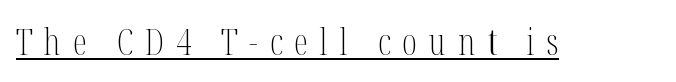
Q: Is the text bold? A: No.
Q: Is the text italic (slanted)? A: No, it is upright.
Q: Is the typeface a serif or a sans-serif typeface? A: Serif.
Q: Is the text underlined? A: Yes.
Q: Is the spacing between letters normal or unusually wide? A: Unusually wide.
Q: Width (condensed, normal, or wide)? A: Condensed.
Q: Stroke contrast? A: Medium.
Q: x-height? A: Medium.
Q: Monospaced? A: No.
